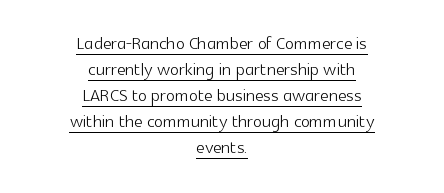
Q: Is the text bold? A: No.
Q: Is the text italic (slanted)? A: No, it is upright.
Q: Is the text underlined? A: Yes.
Q: How is the paragraph aligned? A: Centered.
Q: Is the spacing between letters normal or unusually wide? A: Normal.
Q: Is the spacing between lines tight, normal or loose? A: Tight.
